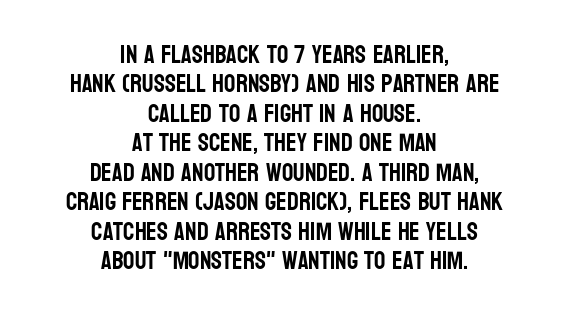
{"italic": "no", "underline": "no", "align": "center", "line_spacing_ratio": 1.18, "letter_spacing": "normal", "letter_spacing_em": 0.0, "glyph_px": 25}
